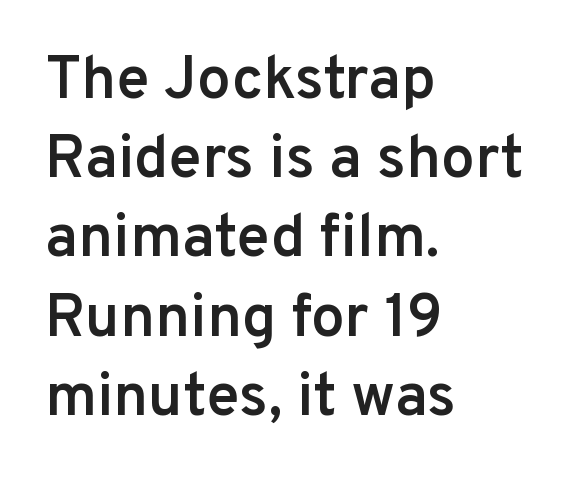
Each glyph is drawn with semibold strokes, heavier than normal yet not fully bold. The vertical gap from one line to the next is medium. The type is set solid horizontally, with unmodified tracking. Does the lettering tilt? It doesn't — this is upright. The lines in this sample share a left origin and differ only in where they stop.
